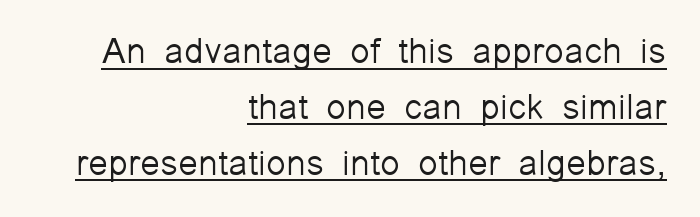
The rendering uses the underline text-decoration. No extra tracking has been applied to these lines. These lines were composed using upright roman letters. The letters advance in unequal steps, a hallmark of proportional type. The designer went with a sans here, leaving each stem footless.
